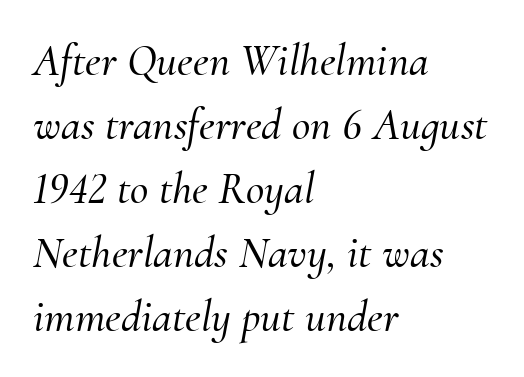
The image shows 45 px serif type, italic (leaning right); set left-aligned, normal line spacing (1.42x), normal letter spacing, not underlined; medium stroke contrast and a small x-height.
